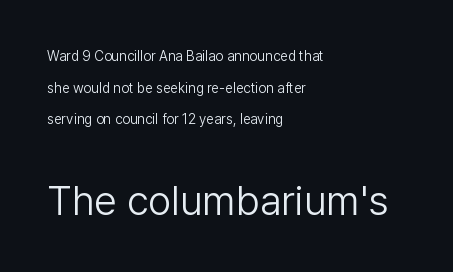
The image shows 41 px light sans-serif type, upright; set left-aligned, loose line spacing (2.26x), normal letter spacing, not underlined; the second (bottom) block is 2.93x larger; low stroke contrast and a medium x-height.
